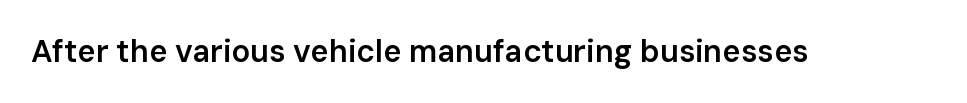
The space directly below the letters is spotless. The letters advance in unequal steps, a hallmark of proportional type. Look at the stroke-to-counter ratio: somewhat heavy, a semibold. Glyph-to-glyph distance matches everyday printed text.
